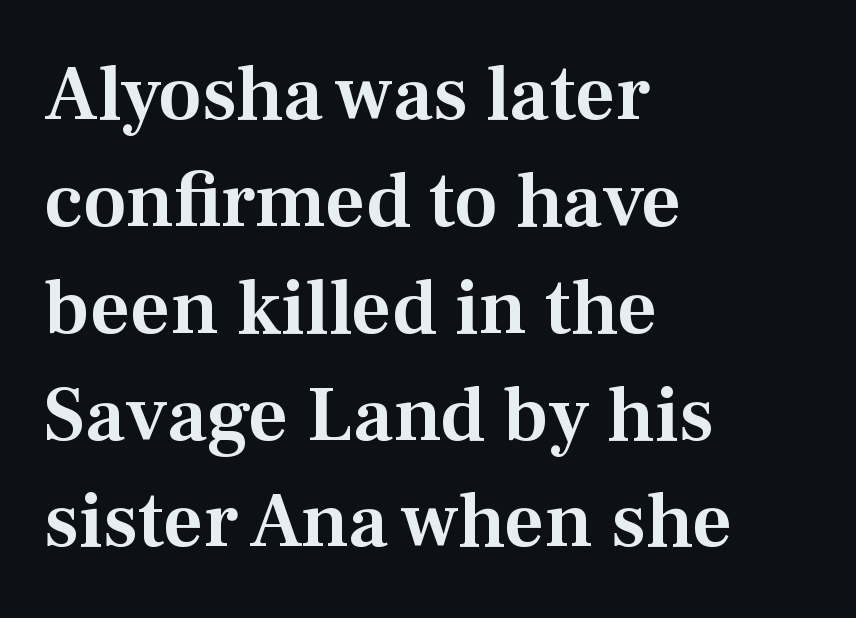
Q: Is the text italic (slanted)? A: No, it is upright.
Q: Is the typeface a serif or a sans-serif typeface? A: Serif.
Q: Is the text underlined? A: No.
Q: How is the paragraph aligned? A: Left-aligned.
Q: Is the spacing between letters normal or unusually wide? A: Normal.
Q: Is the spacing between lines tight, normal or loose? A: Normal.
Q: Width (condensed, normal, or wide)? A: Normal.
Q: Stroke contrast? A: Medium.
Q: x-height? A: Medium.
Q: Monospaced? A: No.
